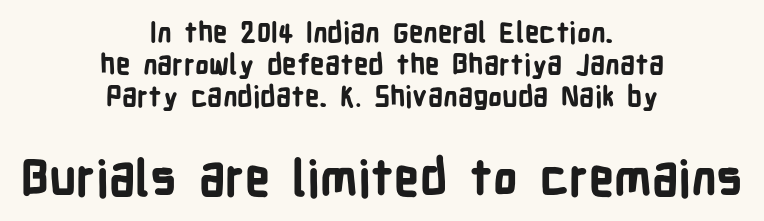
{"serif": "no", "italic": "no", "bold": "yes", "weight": "bold", "width": "condensed", "stroke_contrast": "low", "x_height": "medium", "monospaced": "no", "underline": "no", "align": "center", "line_spacing": "tight", "line_spacing_ratio": 1.14, "letter_spacing": "normal", "letter_spacing_em": 0.0, "larger_block": "second", "size_ratio": 1.75, "glyph_px": 49}
